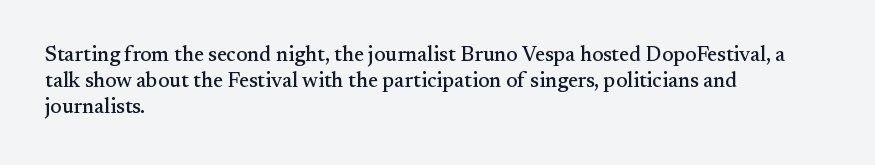
A typesetter would call this leading conventional body-copy spacing. Upright lettering throughout. This rendering uses left alignment, leaving the right contour irregular. The letterforms sit shoulder to shoulder at normal distance. Decoration check: the copy has no underline.
